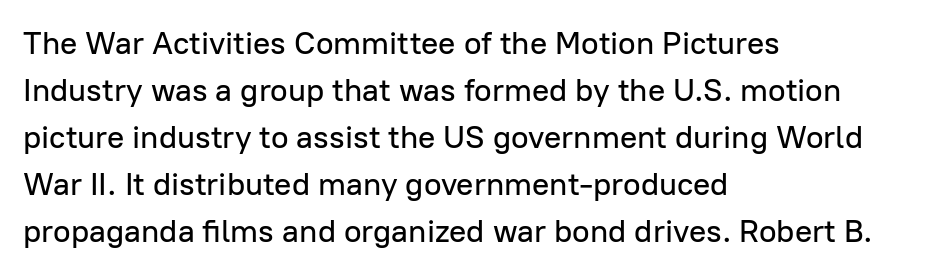
The image shows 32 px sans-serif type, upright; set left-aligned, normal line spacing (1.47x), normal letter spacing, not underlined; low stroke contrast and a medium x-height.
